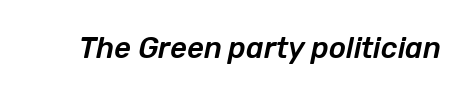
{"italic": "yes", "lean": "right", "slant_degrees": 12, "width": "normal", "stroke_contrast": "low", "x_height": "medium", "monospaced": "no", "underline": "no", "letter_spacing": "normal", "letter_spacing_em": 0.0, "glyph_px": 29}
